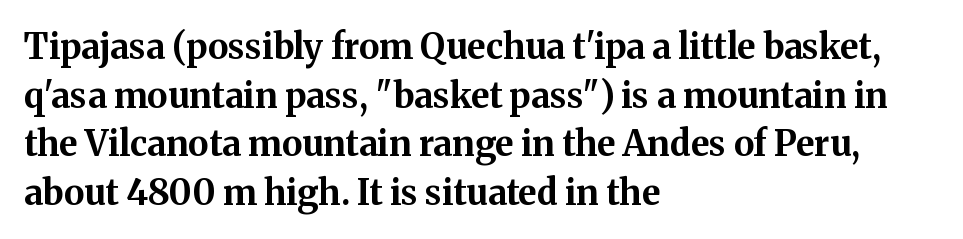
Q: Is the text bold? A: Yes.
Q: Is the text italic (slanted)? A: No, it is upright.
Q: Is the typeface a serif or a sans-serif typeface? A: Serif.
Q: Is the text underlined? A: No.
Q: How is the paragraph aligned? A: Left-aligned.
Q: Is the spacing between letters normal or unusually wide? A: Normal.
Q: Is the spacing between lines tight, normal or loose? A: Normal.
Q: Width (condensed, normal, or wide)? A: Normal.
Q: Stroke contrast? A: Medium.
Q: x-height? A: Medium.
Q: Monospaced? A: No.
